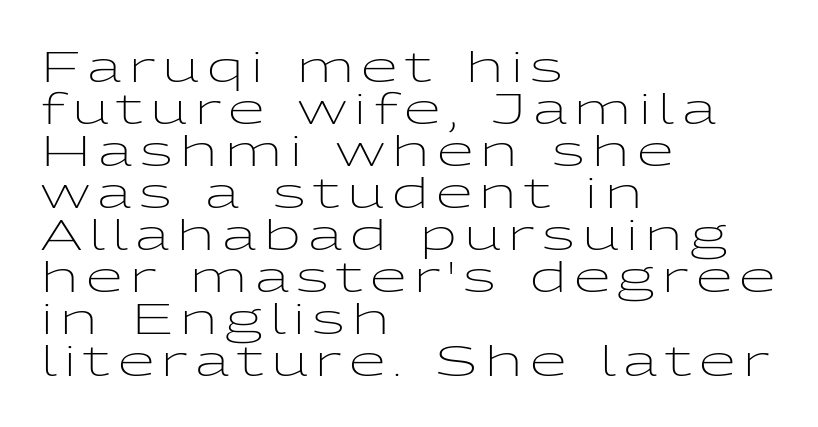
{"serif": "no", "italic": "no", "bold": "no", "weight": "light", "width": "wide", "stroke_contrast": "low", "x_height": "medium", "monospaced": "no", "underline": "no", "align": "left", "line_spacing": "tight", "line_spacing_ratio": 1.0, "glyph_px": 42}
